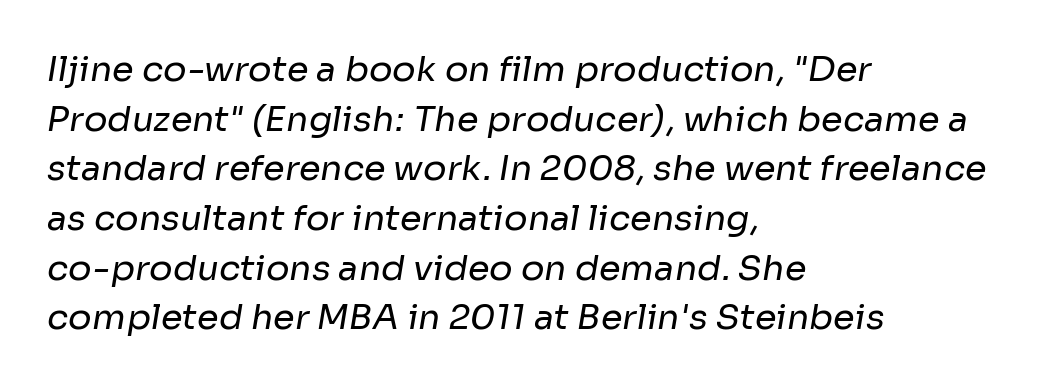
The image shows 35 px regular-weight sans-serif type; set left-aligned, normal line spacing (1.42x), normal letter spacing, not underlined; low stroke contrast and a medium x-height.
